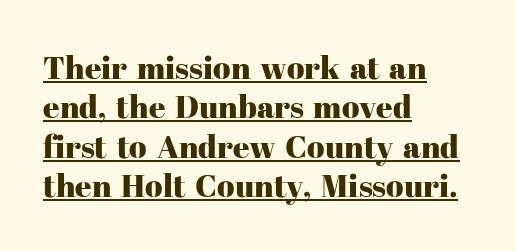
The image shows 32 px serif type, upright; set left-aligned, line spacing 1.23x, normal letter spacing, underlined; high stroke contrast and a medium x-height.
